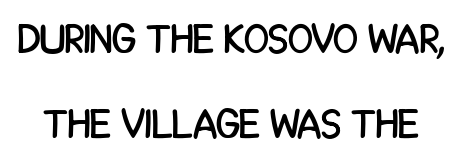
Q: Is the text italic (slanted)? A: No, it is upright.
Q: Is the typeface a serif or a sans-serif typeface? A: Sans-serif.
Q: Is the text underlined? A: No.
Q: Is the spacing between letters normal or unusually wide? A: Normal.
Q: Is the spacing between lines tight, normal or loose? A: Loose.
Q: Width (condensed, normal, or wide)? A: Condensed.
Q: Stroke contrast? A: Low.
Q: x-height? A: Large.
Q: Monospaced? A: No.
